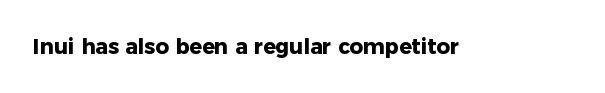
The letterforms sit shoulder to shoulder at normal distance. These lines were composed using upright roman letters. Check the space under the baseline: it is left empty. The sample has been set heavy, in full bold.
